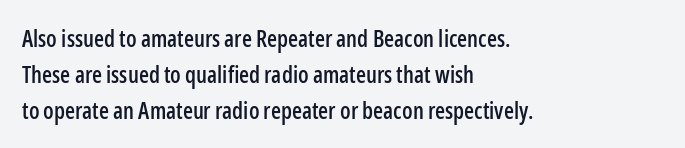
The passage shown has conventional tracking throughout. The axis of the letterforms is exactly vertical. In CSS terms this would be text-align: left. The area under the type is left untouched.
